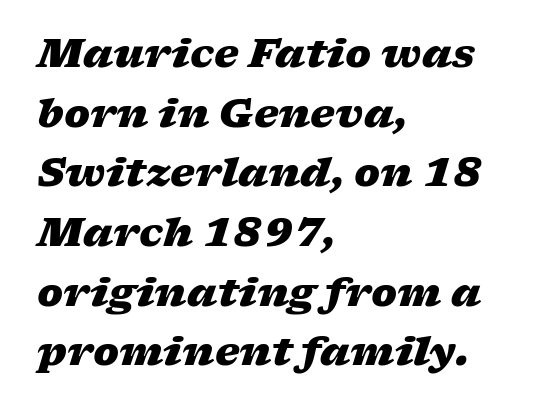
The image shows 39 px heavy, wide type, italic (leaning right); set left-aligned, normal line spacing (1.53x), normal letter spacing, not underlined; low stroke contrast and a medium x-height.
